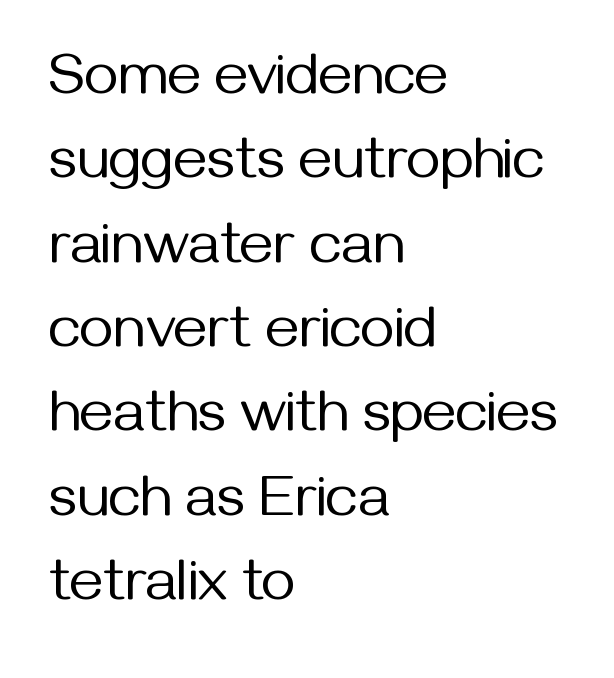
{"serif": "no", "italic": "no", "bold": "no", "weight": "regular", "width": "normal", "stroke_contrast": "medium", "x_height": "medium", "monospaced": "no", "underline": "no", "align": "left", "line_spacing": "normal", "line_spacing_ratio": 1.43, "letter_spacing": "normal", "letter_spacing_em": 0.0, "glyph_px": 59}
